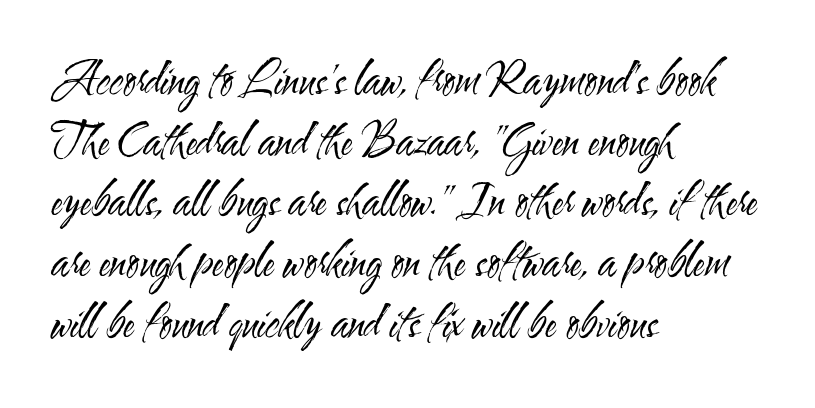
The image shows 43 px regular-weight, condensed sans-serif type; set left-aligned, normal line spacing (1.41x), normal letter spacing, not underlined; medium stroke contrast and a small x-height.
